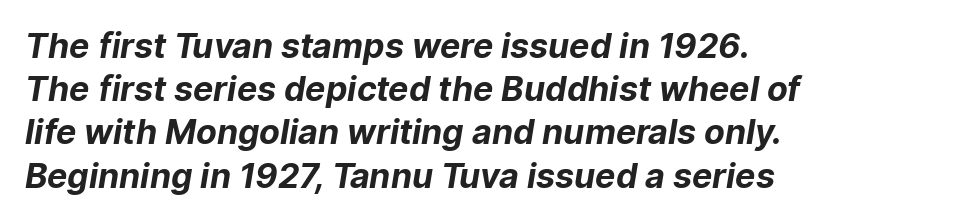
A bare baseline throughout the passage. Every letter is thick-stroked: bold, no question. This sample keeps an unexceptional amount of space between lines. Default kerning and tracking; the words read as compact shapes. This sample has the flowing, uneven cadence of proportional lettering. The compositor pushed each line to the left boundary.
